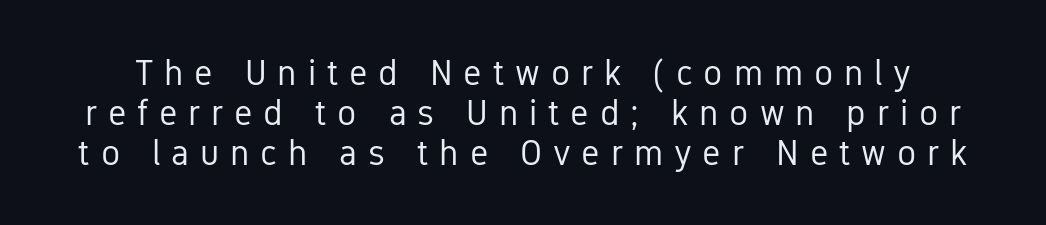
The image shows 36 px regular-weight, condensed sans-serif type, upright; set tight line spacing (1.11x), unusually wide letter spacing (+0.3 em), not underlined; low stroke contrast and a medium x-height.
